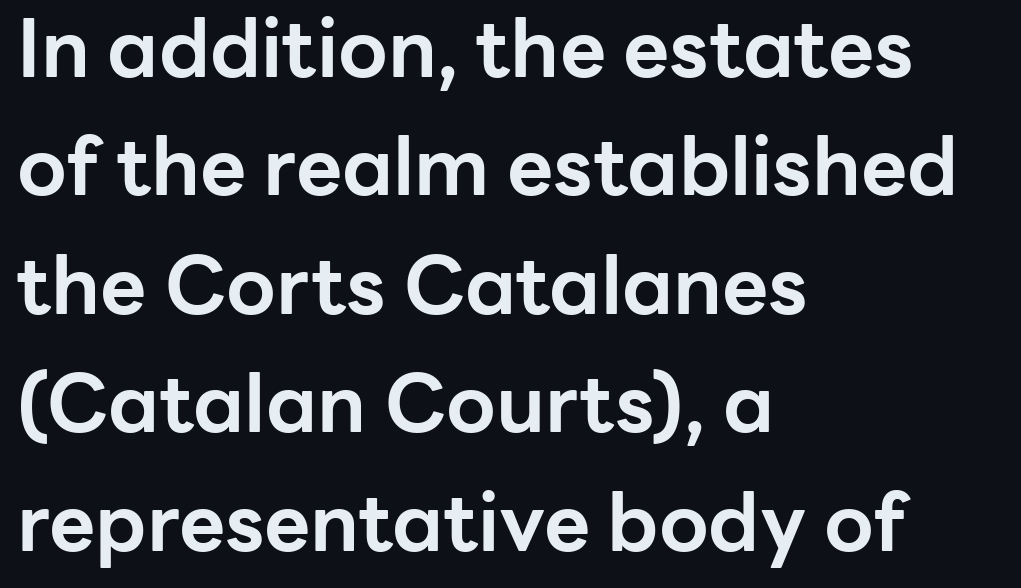
Regular leading. The foot of each line stays bare and open. No italicization has been applied; the sample stays upright. Glyph-to-glyph distance matches everyday printed text.
